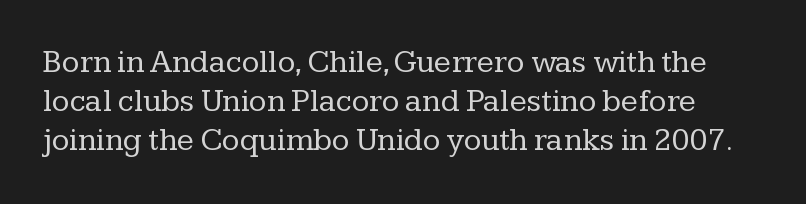
{"serif": "yes", "italic": "no", "bold": "no", "weight": "regular", "width": "normal", "stroke_contrast": "low", "x_height": "medium", "monospaced": "no", "underline": "no", "line_spacing_ratio": 1.22, "letter_spacing": "normal", "letter_spacing_em": 0.0, "glyph_px": 32}
